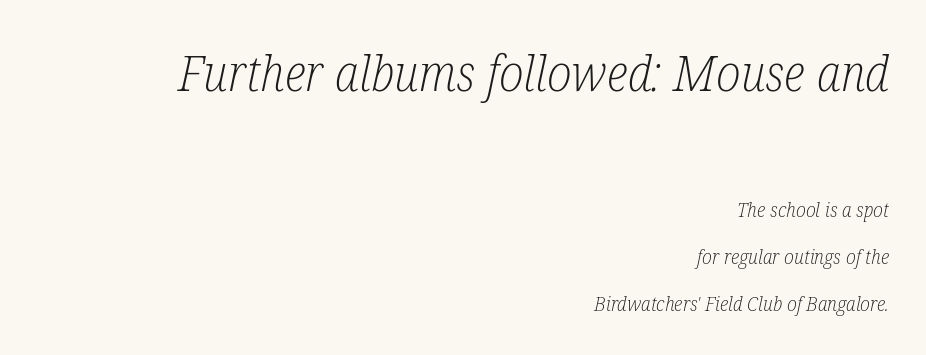
{"serif": "yes", "italic": "yes", "lean": "right", "slant_degrees": 12, "bold": "no", "weight": "light", "width": "condensed", "stroke_contrast": "low", "x_height": "medium", "monospaced": "no", "underline": "no", "align": "right", "line_spacing": "loose", "line_spacing_ratio": 2.36, "letter_spacing": "normal", "letter_spacing_em": 0.0, "larger_block": "first", "size_ratio": 2.5, "glyph_px": 50}
